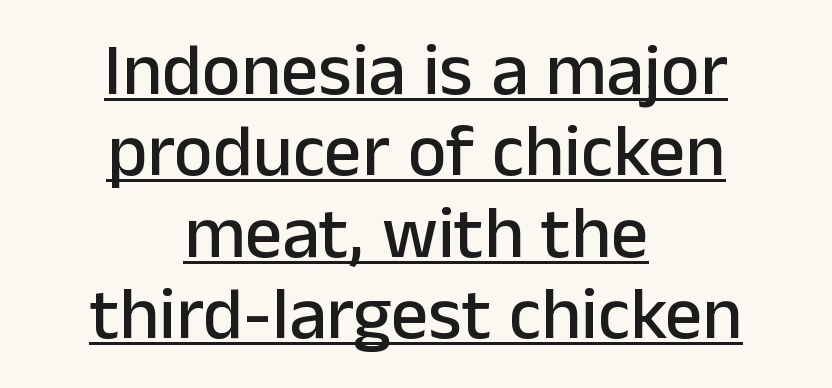
The image shows 74 px sans-serif type, upright; set centered, tight line spacing (1.1x), normal letter spacing, underlined; low stroke contrast and a medium x-height.
